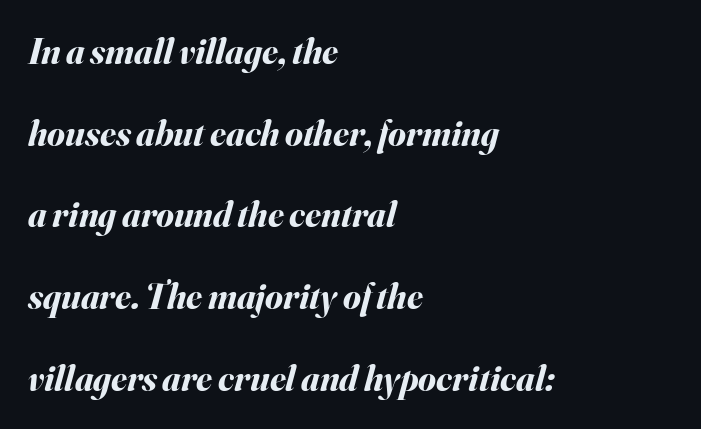
{"italic": "yes", "lean": "right", "slant_degrees": 16, "bold": "yes", "weight": "bold", "width": "normal", "stroke_contrast": "medium", "x_height": "small", "monospaced": "no", "underline": "no", "align": "left", "line_spacing": "loose", "line_spacing_ratio": 2.27, "letter_spacing": "normal", "letter_spacing_em": 0.0, "glyph_px": 36}
